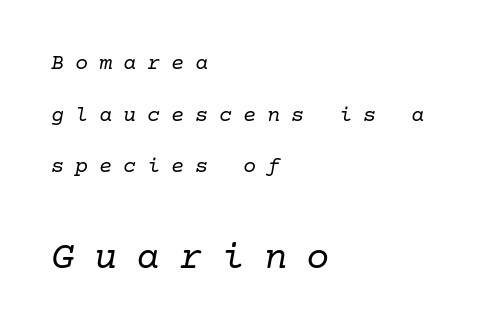
Q: Is the text bold? A: No.
Q: Is the text italic (slanted)? A: Yes, it leans right by about 10 degrees.
Q: Is the typeface a serif or a sans-serif typeface? A: Serif.
Q: Is the text underlined? A: No.
Q: How is the paragraph aligned? A: Left-aligned.
Q: Is the spacing between letters normal or unusually wide? A: Unusually wide.
Q: Is the spacing between lines tight, normal or loose? A: Loose.
Q: Which block of text is set in a larger size, the first (top) or the second (bottom)? A: The second (bottom) one.
Q: Width (condensed, normal, or wide)? A: Normal.
Q: Stroke contrast? A: Low.
Q: x-height? A: Medium.
